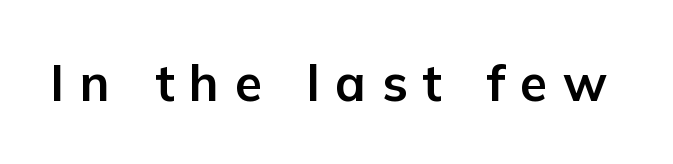
The image shows 50 px bold sans-serif type, upright; set unusually wide letter spacing (+0.31 em), not underlined; low stroke contrast and a medium x-height.
